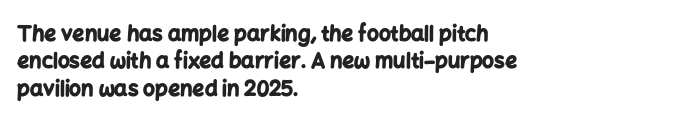
The rendering anchors every line to the left-hand side. This is the regular roman posture of the typeface. A normal amount of white space separates one row of letters from the next. The face used here is rendered with its standard letterfit. A clean baseline with only descenders dipping below it. The sample has been set heavy, in full bold.
